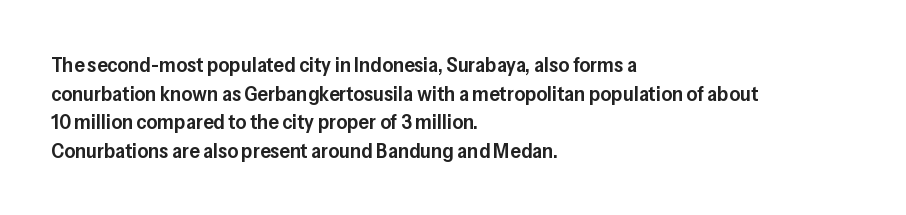
The image shows 21 px text type, upright; set left-aligned, normal line spacing (1.36x), normal letter spacing, not underlined.
